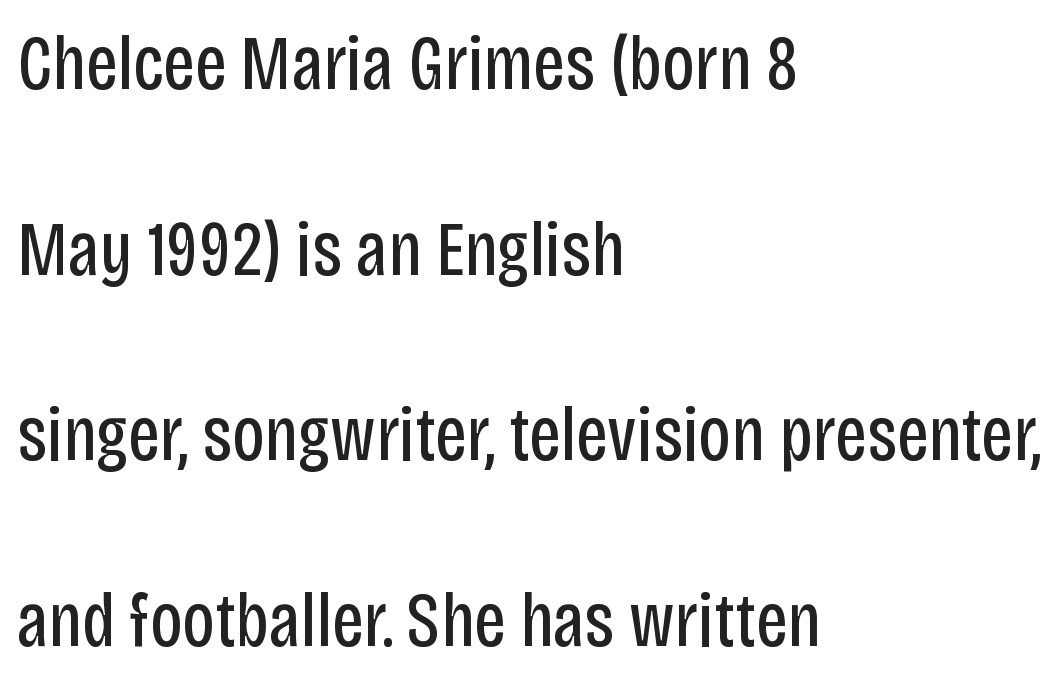
Q: Is the text bold? A: No.
Q: Is the text italic (slanted)? A: No, it is upright.
Q: Is the typeface a serif or a sans-serif typeface? A: Sans-serif.
Q: Is the text underlined? A: No.
Q: How is the paragraph aligned? A: Left-aligned.
Q: Is the spacing between letters normal or unusually wide? A: Normal.
Q: Is the spacing between lines tight, normal or loose? A: Loose.
Q: Width (condensed, normal, or wide)? A: Condensed.
Q: Stroke contrast? A: Low.
Q: x-height? A: Large.
Q: Monospaced? A: No.
